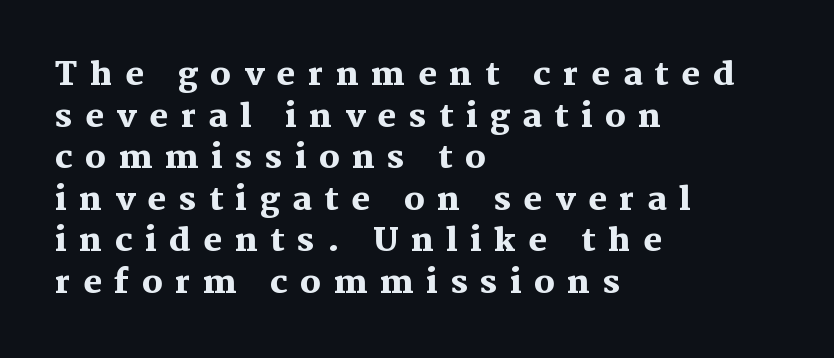
The image shows 32 px heavy serif type, upright; set left-aligned, normal line spacing (1.3x), unusually wide letter spacing (+0.39 em), not underlined; medium stroke contrast and a medium x-height.
